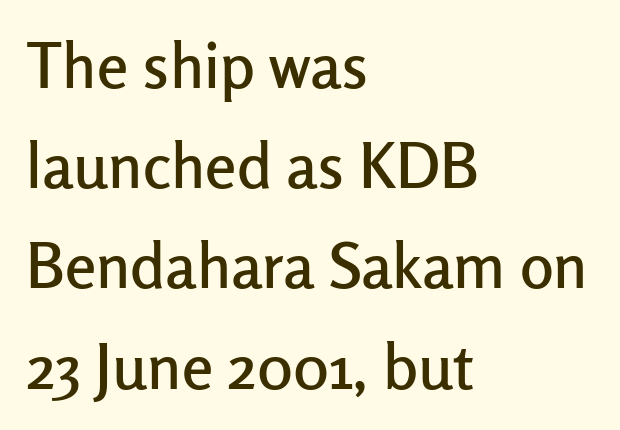
The image shows 63 px sans-serif type, upright; set left-aligned, normal line spacing (1.59x), normal letter spacing, not underlined; low stroke contrast and a medium x-height.
